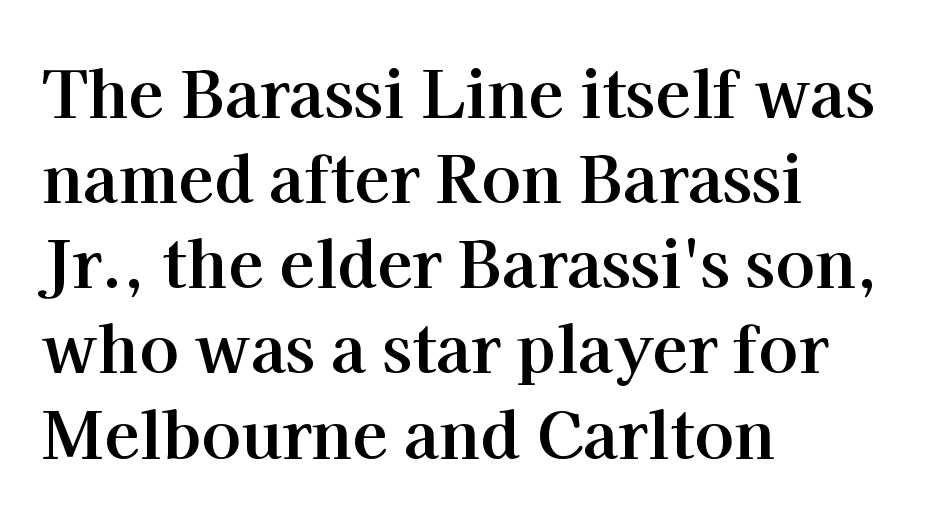
Line spacing here is normal. Stroke thickness is high; the sample reads as a true bold. The letters stand straight up with perfectly vertical stems. Proportional: the letters do not fall into vertical columns.
